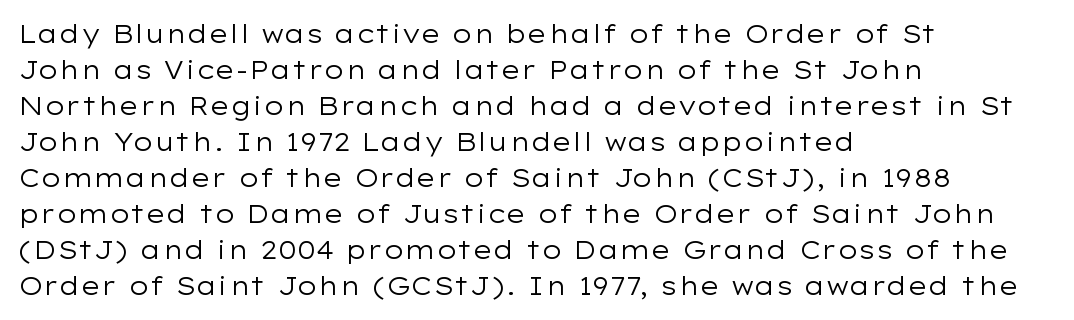
The image shows 25 px text type, upright; set left-aligned, normal line spacing (1.44x), normal letter spacing, not underlined.
